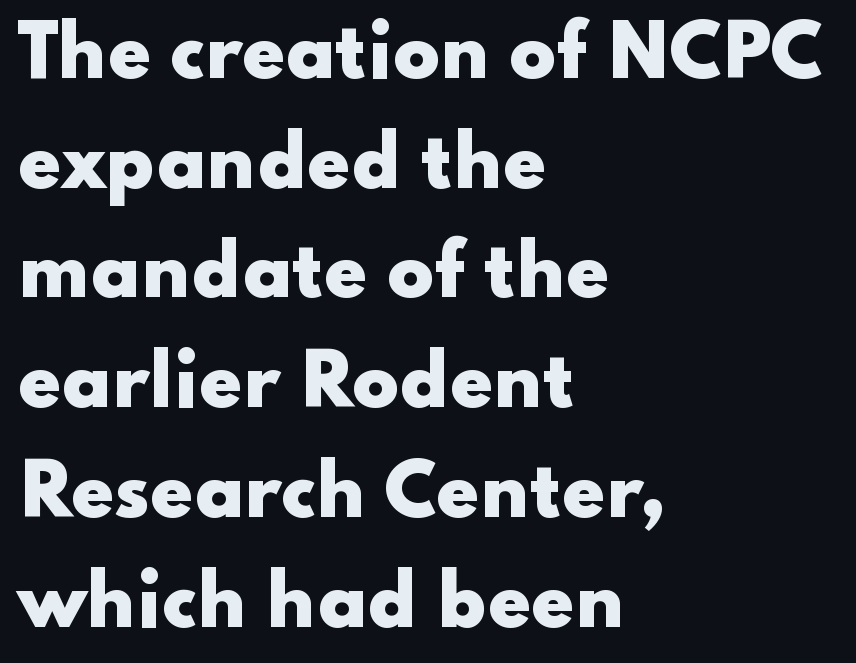
The image shows 69 px heavy, wide sans-serif type, upright; set left-aligned, normal line spacing (1.59x), normal letter spacing, not underlined; low stroke contrast and a small x-height.
